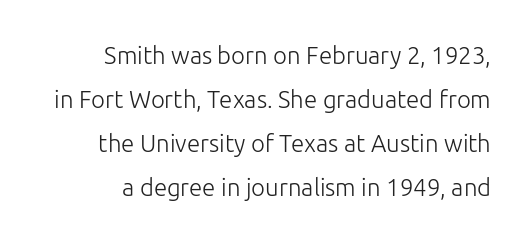
The image shows 24 px text type, upright; set line spacing 1.84x, normal letter spacing, not underlined.
